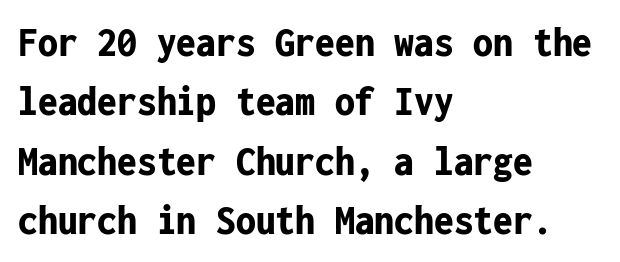
{"serif": "no", "italic": "no", "bold": "yes", "weight": "bold", "width": "condensed", "stroke_contrast": "low", "x_height": "medium", "monospaced": "yes", "underline": "no", "align": "left", "line_spacing": "normal", "line_spacing_ratio": 1.35, "letter_spacing": "normal", "letter_spacing_em": 0.0, "glyph_px": 44}
